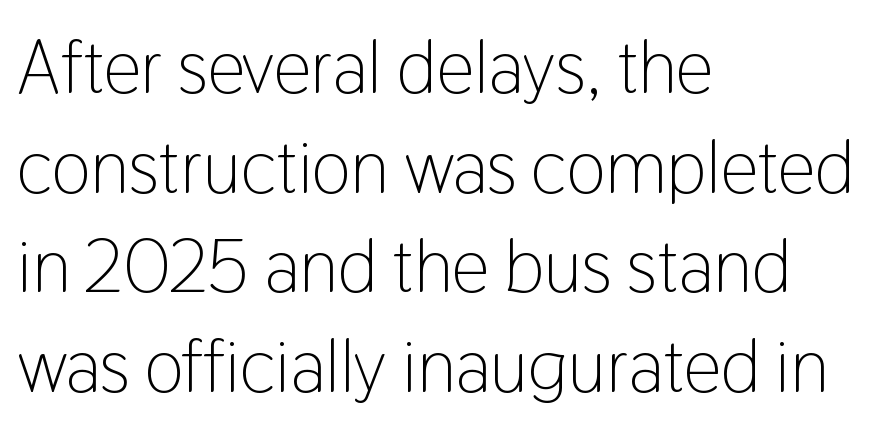
Font category for this specimen: sans-serif. You could not count columns in this text — the font is proportionally spaced. Tracking value appears to be zero — textbook default spacing. The lines sit at an ordinary, default distance from one another. The face looks like a standard text weight, possibly lighter.
